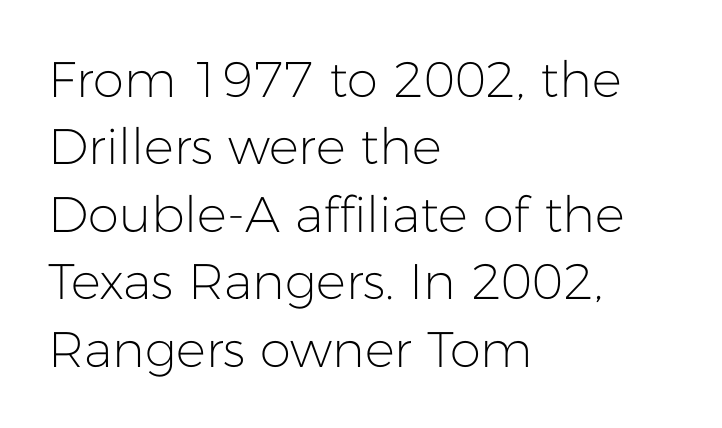
Summary of weight: not heavy and not bold. Grotesque or geometric, the face here clearly has no serifs. Rendered with straight, roman letterforms. The typesetter chose a ragged-right arrangement here. Inter-character spacing is left at the font's built-in metrics. This sample has the flowing, uneven cadence of proportional lettering.
